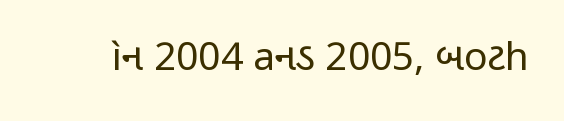
The image shows 39 px regular-weight, condensed sans-serif type, upright; set normal letter spacing, not underlined; low stroke contrast and a medium x-height.
